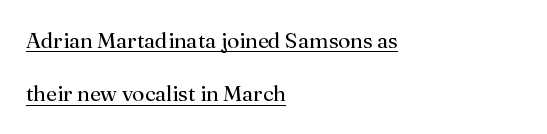
{"italic": "no", "bold": "no", "underline": "yes", "align": "left", "line_spacing": "loose", "line_spacing_ratio": 2.43, "letter_spacing": "normal", "letter_spacing_em": 0.0, "glyph_px": 22}
